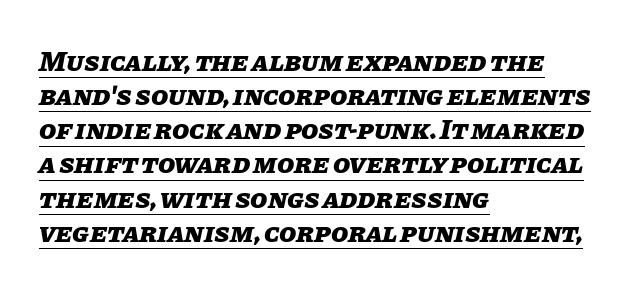
Q: Is the text bold? A: Yes.
Q: Is the text italic (slanted)? A: Yes, it leans right by about 11 degrees.
Q: Is the text underlined? A: Yes.
Q: How is the paragraph aligned? A: Left-aligned.
Q: Is the spacing between letters normal or unusually wide? A: Normal.
Q: Width (condensed, normal, or wide)? A: Normal.
Q: Stroke contrast? A: Low.
Q: x-height? A: Large.
Q: Monospaced? A: No.
